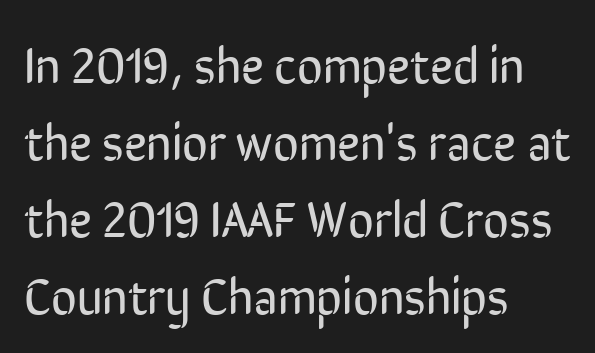
Q: Is the text bold? A: No.
Q: Is the text italic (slanted)? A: No, it is upright.
Q: Is the typeface a serif or a sans-serif typeface? A: Sans-serif.
Q: Is the text underlined? A: No.
Q: How is the paragraph aligned? A: Left-aligned.
Q: Is the spacing between letters normal or unusually wide? A: Normal.
Q: Is the spacing between lines tight, normal or loose? A: Normal.
Q: Width (condensed, normal, or wide)? A: Condensed.
Q: Stroke contrast? A: Low.
Q: x-height? A: Medium.
Q: Monospaced? A: No.
